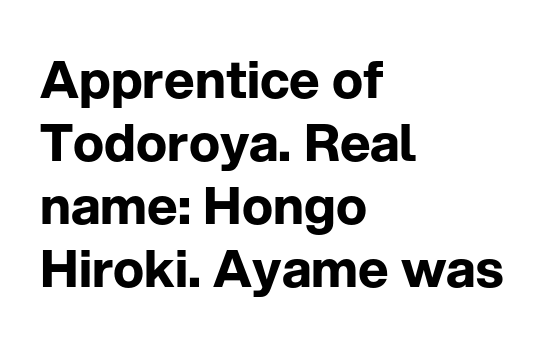
{"serif": "no", "italic": "no", "bold": "yes", "weight": "bold", "width": "normal", "stroke_contrast": "low", "x_height": "medium", "monospaced": "no", "underline": "no", "align": "left", "line_spacing_ratio": 1.21, "letter_spacing": "normal", "letter_spacing_em": 0.0, "glyph_px": 52}
